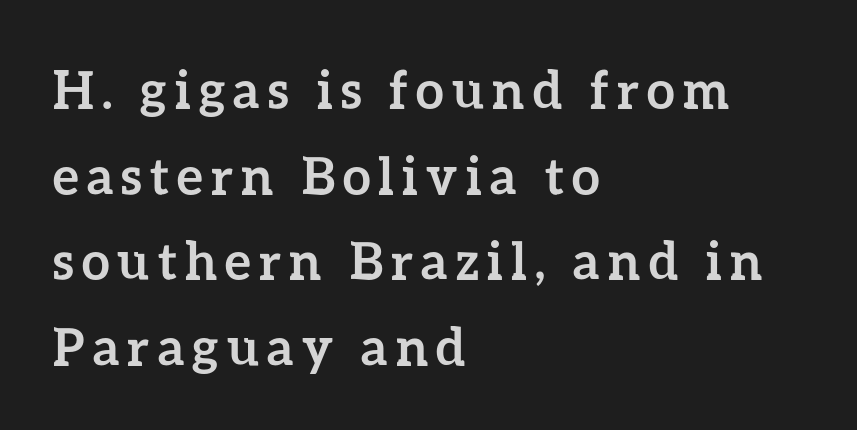
Heavy-handed strokes throughout: this text is bold. Upright lettering throughout. Note the varied advance widths — an 'i' is clearly narrower than an 'm'. Check under the words: just untouched page. The passage is arranged the way most books set body copy — flush left.
